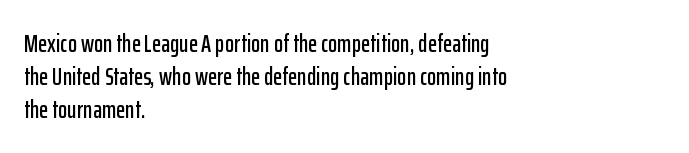
{"italic": "no", "underline": "no", "align": "left", "line_spacing": "normal", "line_spacing_ratio": 1.37, "letter_spacing": "normal", "letter_spacing_em": 0.0, "glyph_px": 24}
